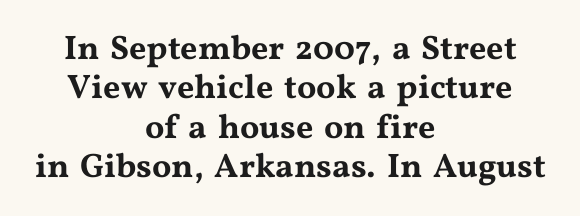
Type without underlining. Ascenders rise straight up at ninety degrees. Think of a printed novel: that variable character pitch is what you see here. Unlike a clean sans, this face finishes its strokes with serifs. The text block is weighted toward neither margin, spreading evenly from the middle.
